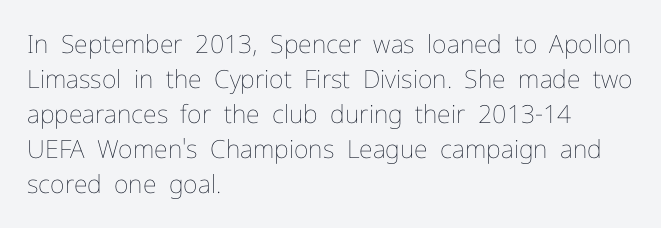
The image shows 25 px text type, upright; set left-aligned, normal line spacing (1.4x), normal letter spacing, not underlined.
